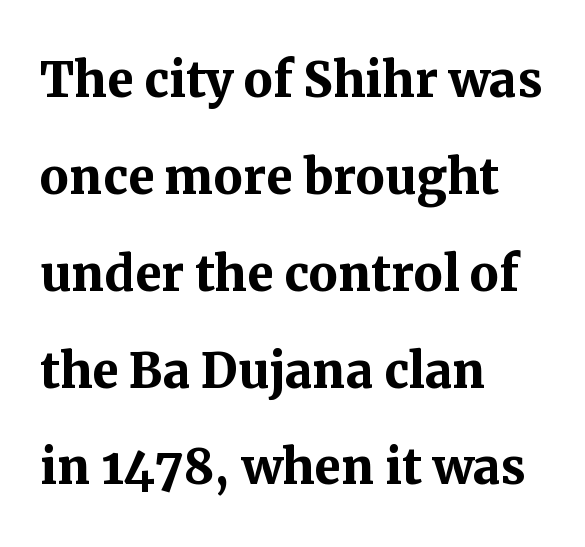
The image shows 65 px semibold serif type, upright; set left-aligned, normal line spacing (1.49x), normal letter spacing, not underlined; medium stroke contrast and a medium x-height.
